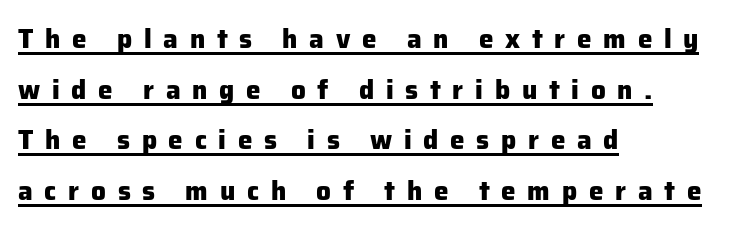
Q: Is the text bold? A: Yes.
Q: Is the text italic (slanted)? A: No, it is upright.
Q: Is the text underlined? A: Yes.
Q: How is the paragraph aligned? A: Left-aligned.
Q: Is the spacing between letters normal or unusually wide? A: Unusually wide.
Q: Is the spacing between lines tight, normal or loose? A: Loose.
